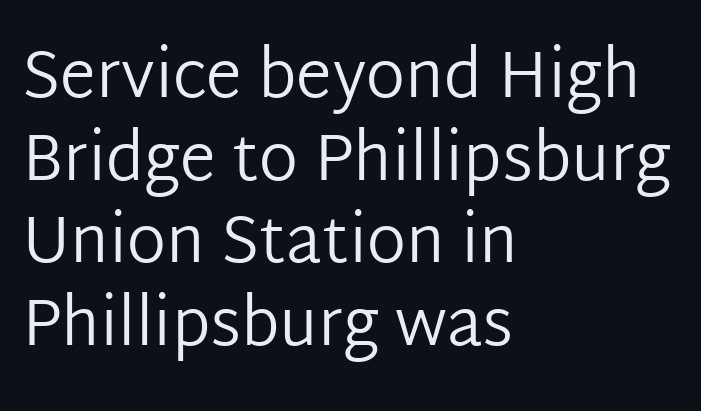
Q: Is the text bold? A: No.
Q: Is the text italic (slanted)? A: No, it is upright.
Q: Is the typeface a serif or a sans-serif typeface? A: Sans-serif.
Q: Is the text underlined? A: No.
Q: How is the paragraph aligned? A: Left-aligned.
Q: Is the spacing between letters normal or unusually wide? A: Normal.
Q: Is the spacing between lines tight, normal or loose? A: Normal.
Q: Width (condensed, normal, or wide)? A: Normal.
Q: Stroke contrast? A: Low.
Q: x-height? A: Medium.
Q: Monospaced? A: No.
